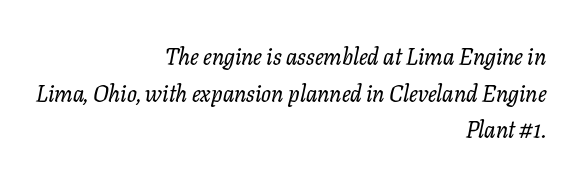
The image shows 23 px text type, italic (leaning right); set right-aligned, normal line spacing (1.59x), normal letter spacing, not underlined.
